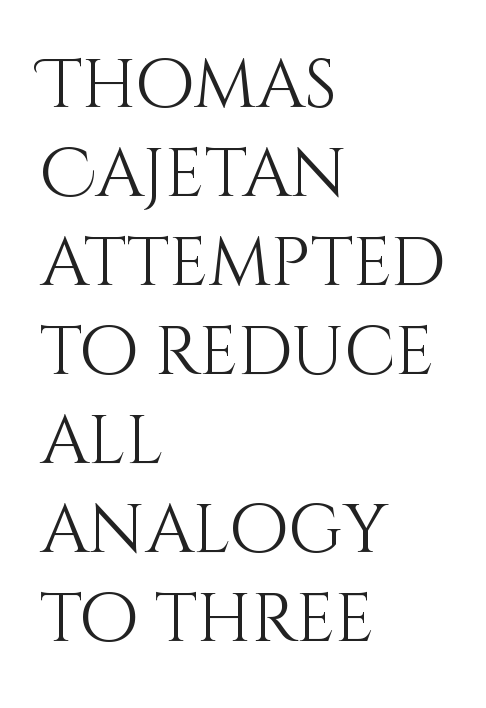
The image shows 68 px light type, upright; set left-aligned, normal line spacing (1.31x), normal letter spacing, not underlined; medium stroke contrast and a large x-height.
